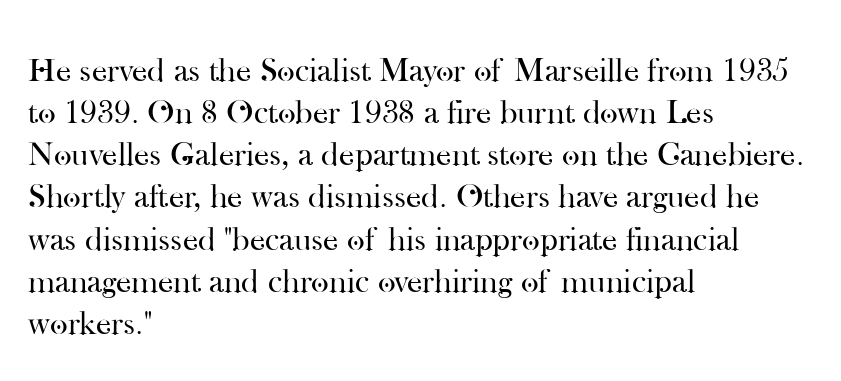
The image shows 34 px regular-weight serif type, upright; set left-aligned, line spacing 1.24x, normal letter spacing, not underlined; high stroke contrast and a small x-height.
